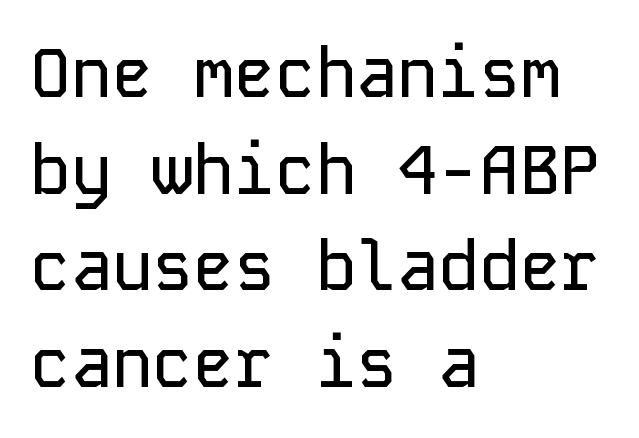
The tracking reads as untouched default to a designer's eye. The paragraph has a hard left edge and a soft right edge. Designer's note — italics off, roman on. The type family on display is of the sans-serif kind. The space beneath each line is pristine and unruled. You could count columns in this text — the font is strictly monospaced.
